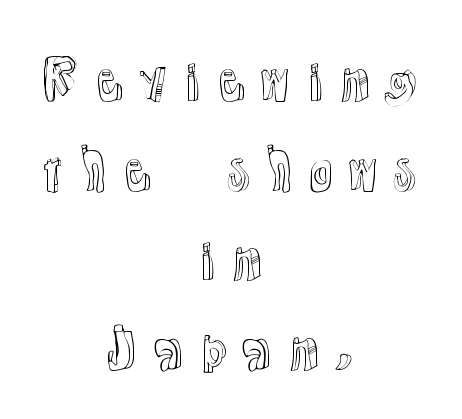
The image shows 53 px text type, upright; set centered, normal line spacing (1.69x), not underlined; a medium x-height.
